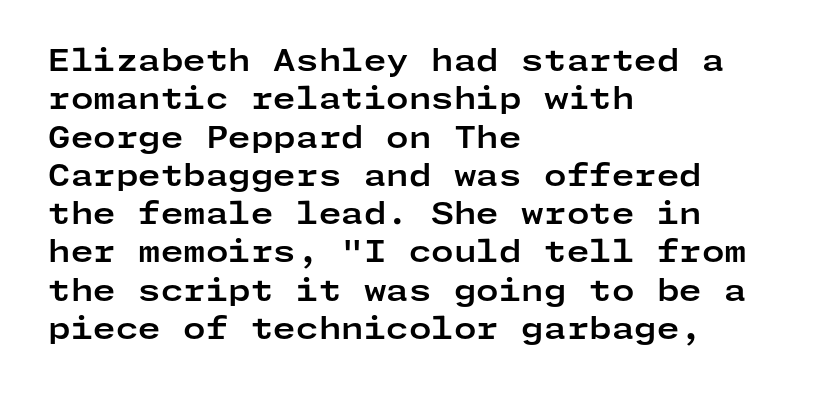
Q: Is the text bold? A: Yes.
Q: Is the text italic (slanted)? A: No, it is upright.
Q: Is the typeface a serif or a sans-serif typeface? A: Sans-serif.
Q: Is the text underlined? A: No.
Q: How is the paragraph aligned? A: Left-aligned.
Q: Is the spacing between letters normal or unusually wide? A: Normal.
Q: Is the spacing between lines tight, normal or loose? A: Normal.
Q: Width (condensed, normal, or wide)? A: Wide.
Q: Stroke contrast? A: Low.
Q: x-height? A: Medium.
